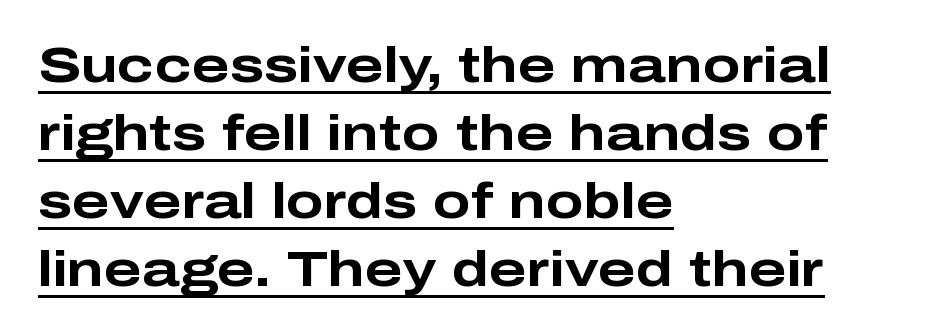
Q: Is the text bold? A: Yes.
Q: Is the text italic (slanted)? A: No, it is upright.
Q: Is the typeface a serif or a sans-serif typeface? A: Sans-serif.
Q: Is the text underlined? A: Yes.
Q: How is the paragraph aligned? A: Left-aligned.
Q: Is the spacing between letters normal or unusually wide? A: Normal.
Q: Is the spacing between lines tight, normal or loose? A: Normal.
Q: Width (condensed, normal, or wide)? A: Wide.
Q: Stroke contrast? A: Low.
Q: x-height? A: Medium.
Q: Monospaced? A: No.
